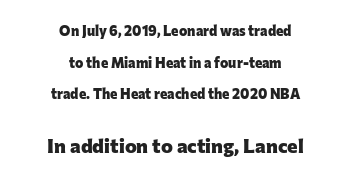
The image shows 20 px bold type, upright; set centered, loose line spacing (2.26x), normal letter spacing, not underlined; the second (bottom) block is 1.43x larger.
